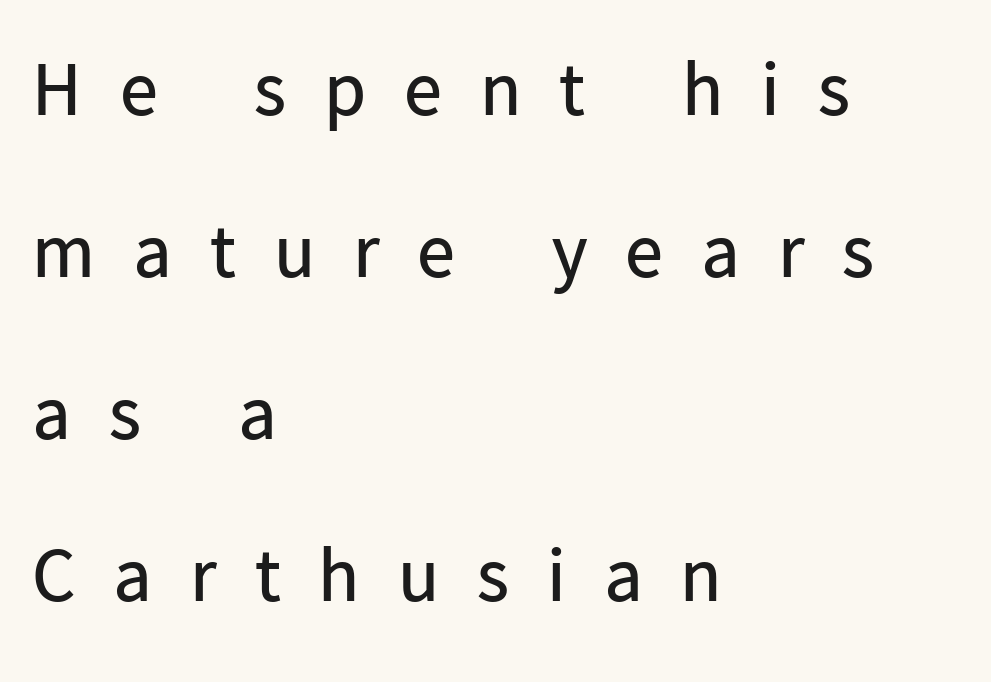
A light-to-regular cut is what we see here. This rendering features lettering with no underline. Observe the absence of serifs on each vertical stroke in this sample. Varying glyph widths throughout — classic text-font behaviour.
